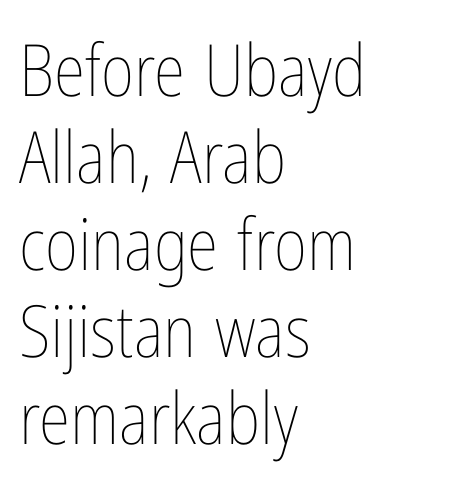
{"italic": "no", "bold": "no", "weight": "thin", "width": "condensed", "stroke_contrast": "low", "x_height": "medium", "monospaced": "no", "underline": "no", "align": "left", "line_spacing_ratio": 1.21, "letter_spacing": "normal", "letter_spacing_em": 0.0, "glyph_px": 72}
